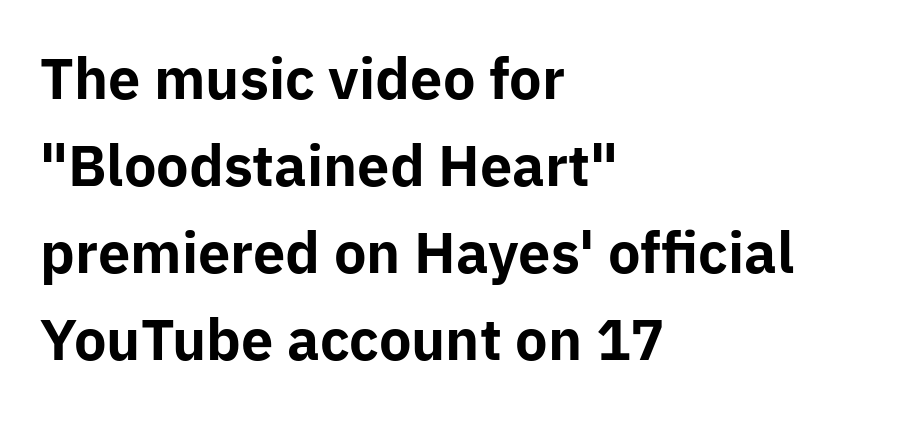
Does the type have serifs? No, each stem ends abruptly. The passage shown is emphatically bold. Each line starts at the same left margin while the right side varies. The space directly below the letters is spotless. The face used here is rendered with its standard letterfit.
